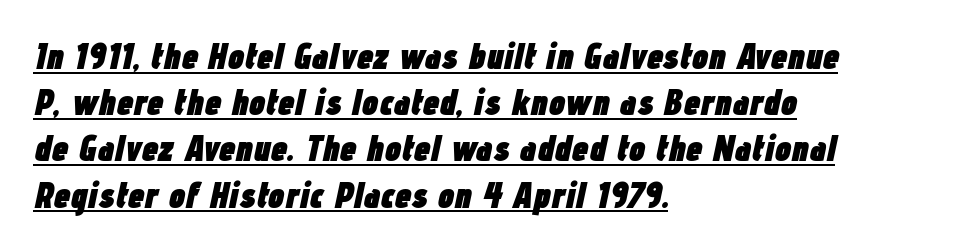
The passage shown has conventional tracking throughout. The passage is arranged the way most books set body copy — flush left. Quick note: italic. Honestly, the row spacing looks completely unremarkable.
